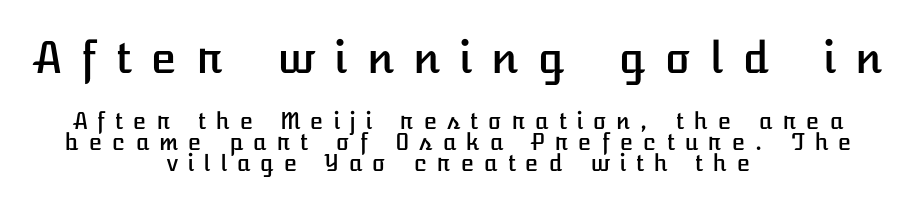
The image shows 43 px text type, upright; set centered, tight line spacing (0.96x), unusually wide letter spacing (+0.4 em), not underlined; the first (top) block is 1.95x larger; low stroke contrast and a medium x-height.
